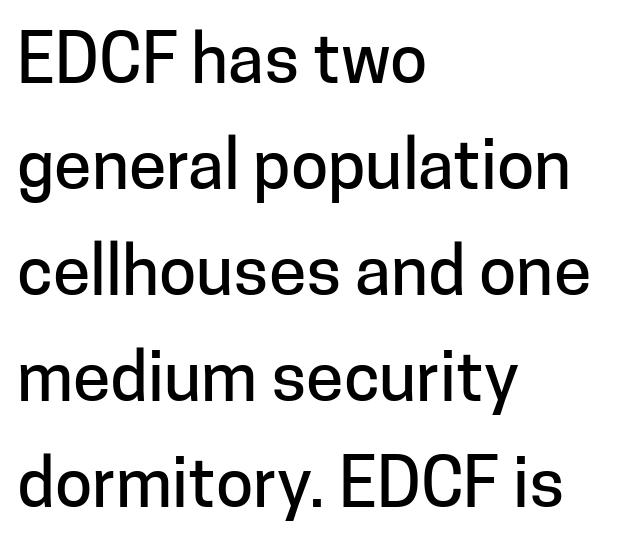
Q: Is the text italic (slanted)? A: No, it is upright.
Q: Is the typeface a serif or a sans-serif typeface? A: Sans-serif.
Q: Is the text underlined? A: No.
Q: How is the paragraph aligned? A: Left-aligned.
Q: Is the spacing between letters normal or unusually wide? A: Normal.
Q: Is the spacing between lines tight, normal or loose? A: Normal.
Q: Width (condensed, normal, or wide)? A: Normal.
Q: Stroke contrast? A: Low.
Q: x-height? A: Medium.
Q: Monospaced? A: No.
